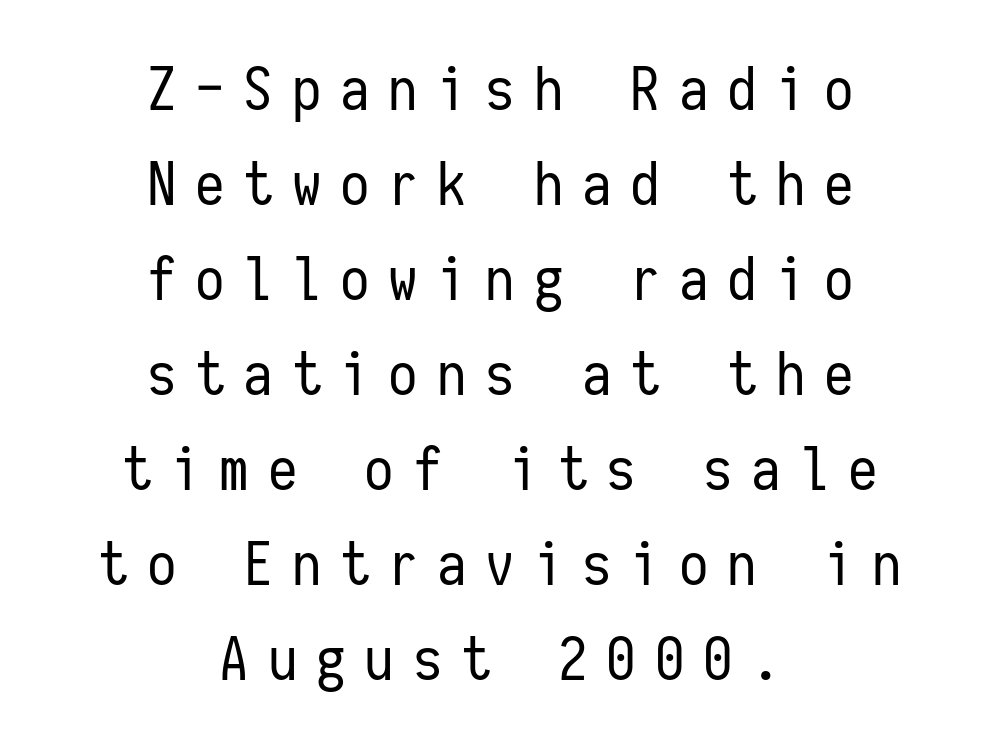
The passage shown stacks its lines at a standard gap. Note the uniform advance width — an 'i' takes as much space as an 'm'. The typeface has the unassuming heft of standard copy or less. In terms of posture, this sample is upright.
